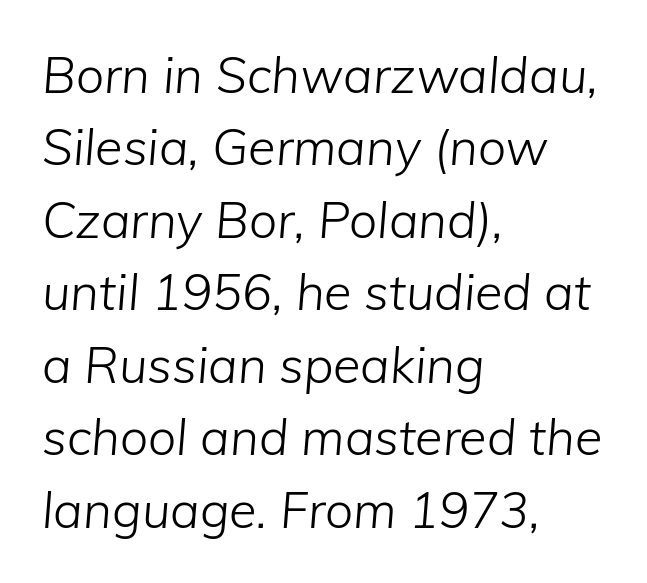
{"italic": "yes", "lean": "right", "slant_degrees": 5, "bold": "no", "weight": "light", "width": "normal", "stroke_contrast": "low", "x_height": "medium", "monospaced": "no", "underline": "no", "align": "left", "line_spacing": "normal", "line_spacing_ratio": 1.45, "letter_spacing": "normal", "letter_spacing_em": 0.0, "glyph_px": 50}
